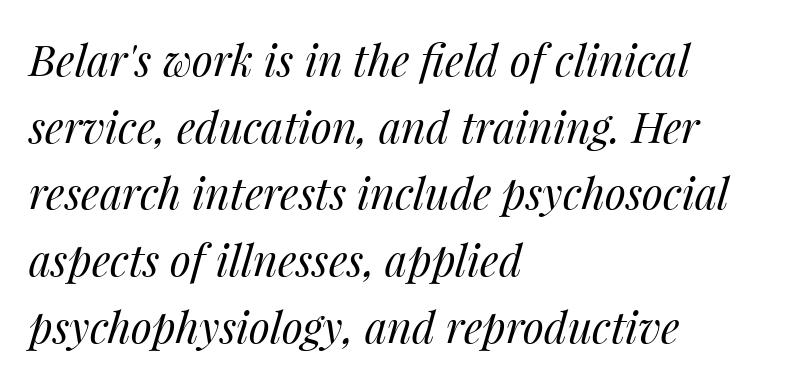
{"italic": "yes", "lean": "right", "slant_degrees": 14, "bold": "no", "weight": "regular", "width": "normal", "stroke_contrast": "medium", "x_height": "medium", "monospaced": "no", "underline": "no", "align": "left", "line_spacing": "normal", "line_spacing_ratio": 1.55, "letter_spacing": "normal", "letter_spacing_em": 0.0, "glyph_px": 43}
